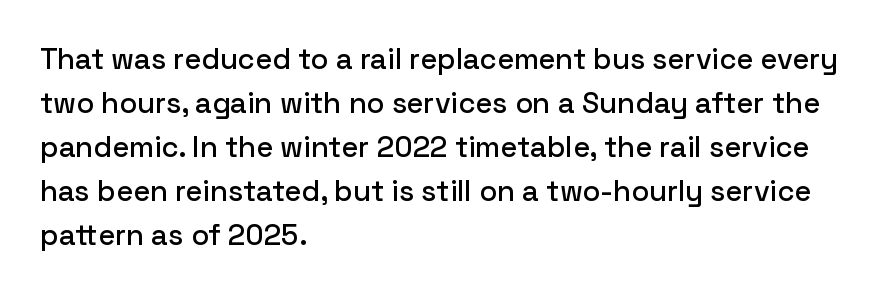
Italic? Not at all — the glyphs are vertical. Each letter keeps its own natural width here, so spacing adapts to shape. Descender tails drop into unmarked territory. The rendering anchors every line to the left-hand side. Letter spacing: default.
